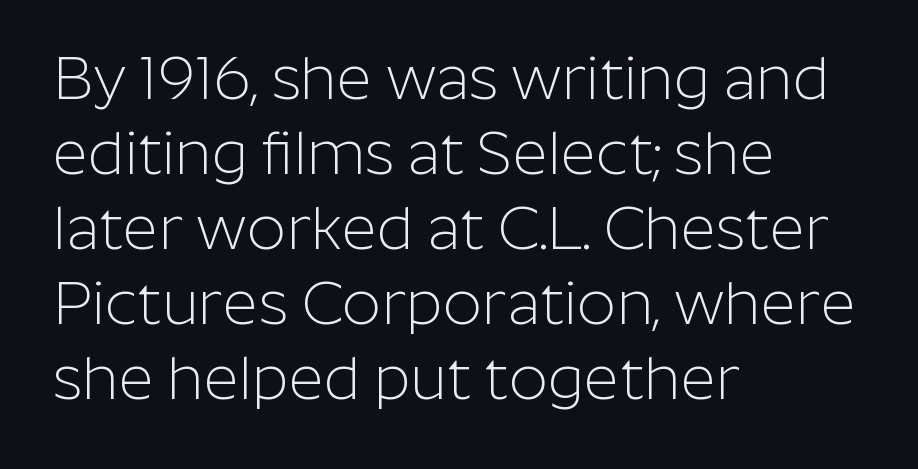
{"serif": "no", "italic": "no", "bold": "no", "weight": "light", "width": "normal", "stroke_contrast": "low", "x_height": "medium", "monospaced": "no", "underline": "no", "align": "left", "line_spacing_ratio": 1.23, "letter_spacing": "normal", "letter_spacing_em": 0.0, "glyph_px": 61}
